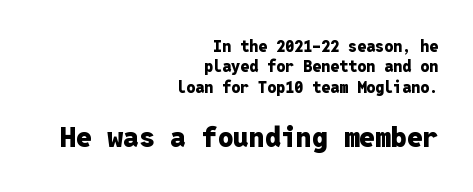
Q: Is the text bold? A: Yes.
Q: Is the text italic (slanted)? A: No, it is upright.
Q: Is the typeface a serif or a sans-serif typeface? A: Sans-serif.
Q: Is the text underlined? A: No.
Q: How is the paragraph aligned? A: Right-aligned.
Q: Is the spacing between letters normal or unusually wide? A: Normal.
Q: Is the spacing between lines tight, normal or loose? A: Normal.
Q: Which block of text is set in a larger size, the first (top) or the second (bottom)? A: The second (bottom) one.
Q: Width (condensed, normal, or wide)? A: Normal.
Q: Stroke contrast? A: Low.
Q: x-height? A: Medium.
Q: Monospaced? A: Yes.
